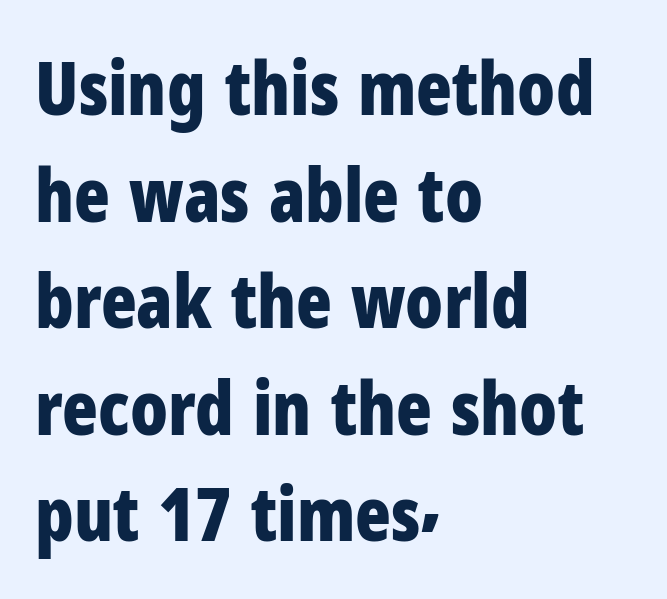
The face used here is proportionally spaced, like ordinary book or web type. The font's upright variant was chosen for this text. Line spacing here is normal. Plain, unruled lines of type. Typographically, this falls in the sans-serif category. The line texture is even and compact thanks to regular tracking.
